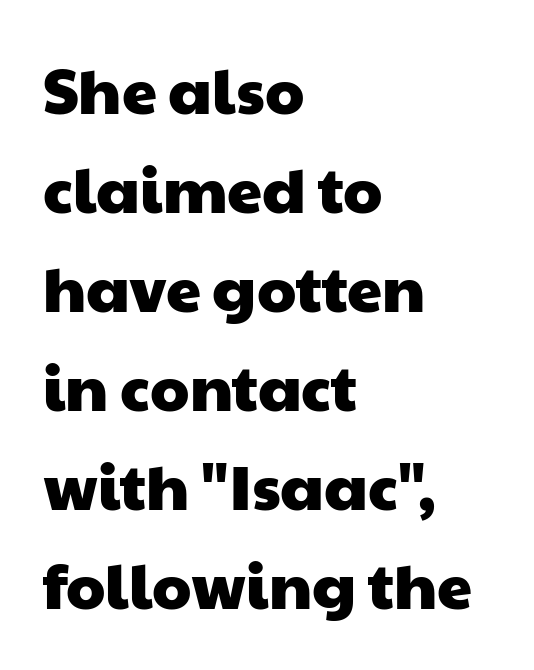
Q: Is the typeface a serif or a sans-serif typeface? A: Sans-serif.
Q: Is the text underlined? A: No.
Q: How is the paragraph aligned? A: Left-aligned.
Q: Is the spacing between letters normal or unusually wide? A: Normal.
Q: Is the spacing between lines tight, normal or loose? A: Normal.
Q: Width (condensed, normal, or wide)? A: Wide.
Q: Stroke contrast? A: Low.
Q: x-height? A: Medium.
Q: Monospaced? A: No.
